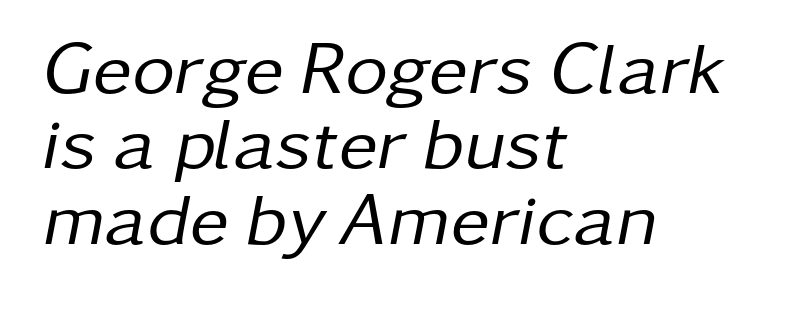
{"italic": "yes", "lean": "right", "slant_degrees": 11, "bold": "no", "weight": "regular", "width": "normal", "stroke_contrast": "low", "x_height": "medium", "monospaced": "no", "underline": "no", "align": "left", "line_spacing": "tight", "line_spacing_ratio": 1.02, "letter_spacing": "normal", "letter_spacing_em": 0.0, "glyph_px": 74}
